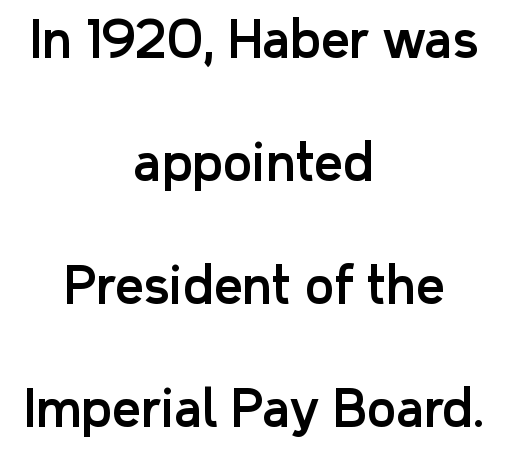
The gaps between neighbouring characters are ordinary and unremarkable. Note the varied advance widths — an 'i' is clearly narrower than an 'm'. This rendering employs a face without finishing strokes, i.e., a sans-serif. No word sits above an underline. Every character sits straight up, as roman type does. Widely set lines give the paragraph a tall, airy silhouette.
